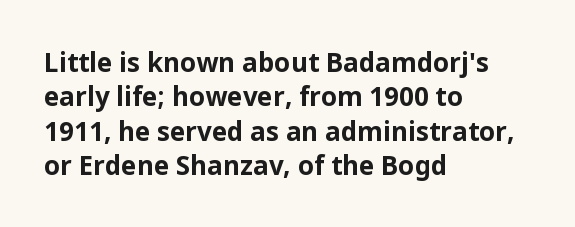
{"italic": "no", "bold": "yes", "underline": "no", "align": "left", "line_spacing": "normal", "line_spacing_ratio": 1.32, "letter_spacing": "normal", "letter_spacing_em": 0.0, "glyph_px": 26}
